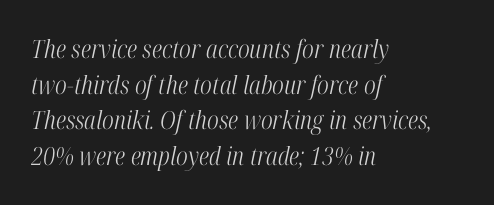
The image shows 25 px text type, italic (leaning right); set left-aligned, normal line spacing (1.43x), normal letter spacing, not underlined.
